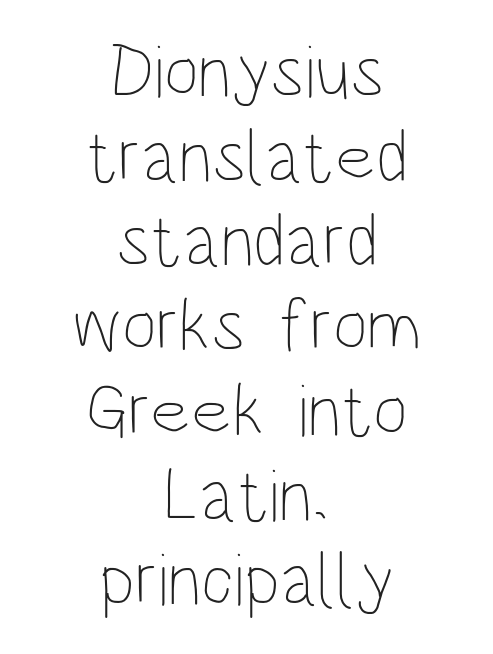
The image shows 75 px thin, condensed type, upright; set centered, tight line spacing (1.13x), normal letter spacing, not underlined; low stroke contrast and a large x-height.
